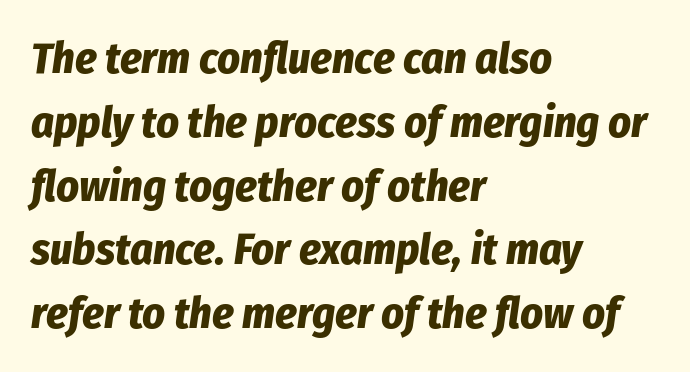
Q: Is the text bold? A: Yes.
Q: Is the text italic (slanted)? A: Yes, it leans right by about 8 degrees.
Q: Is the text underlined? A: No.
Q: How is the paragraph aligned? A: Left-aligned.
Q: Is the spacing between letters normal or unusually wide? A: Normal.
Q: Is the spacing between lines tight, normal or loose? A: Normal.
Q: Width (condensed, normal, or wide)? A: Condensed.
Q: Stroke contrast? A: Low.
Q: x-height? A: Medium.
Q: Monospaced? A: No.
